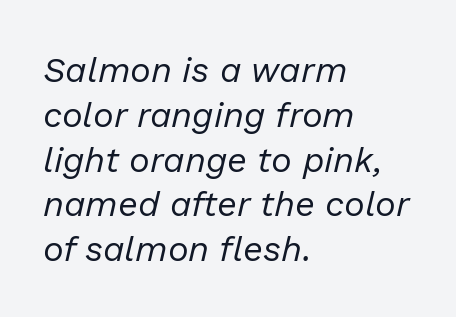
The image shows 35 px regular-weight type, italic (leaning right); set left-aligned, normal line spacing (1.28x), normal letter spacing, not underlined; low stroke contrast and a medium x-height.
